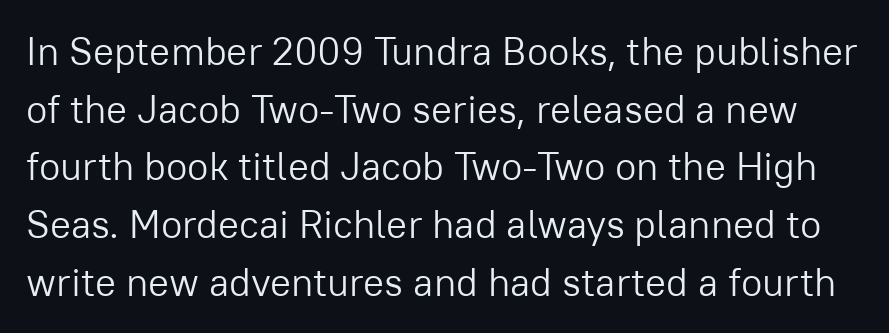
{"serif": "no", "italic": "no", "bold": "no", "weight": "light", "width": "normal", "stroke_contrast": "low", "x_height": "medium", "monospaced": "no", "underline": "no", "line_spacing": "normal", "line_spacing_ratio": 1.48, "letter_spacing": "normal", "letter_spacing_em": 0.0, "glyph_px": 39}
